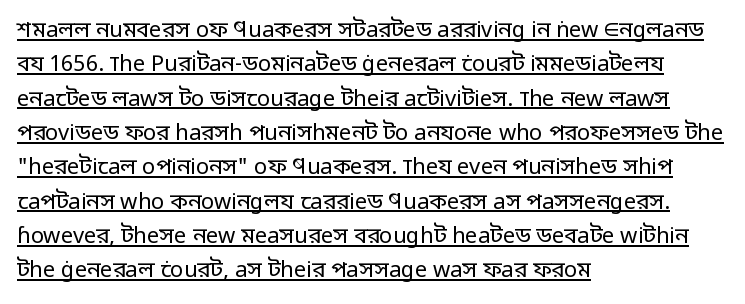
Characters remain perfectly vertical along every line. Does the copy run flush right? No — it runs flush left. These characters rest on top of a visible drawn line. Baseline-to-baseline distance is the conventional proportion of letter height. Standard letterfit; no display-style spreading of the glyphs.
